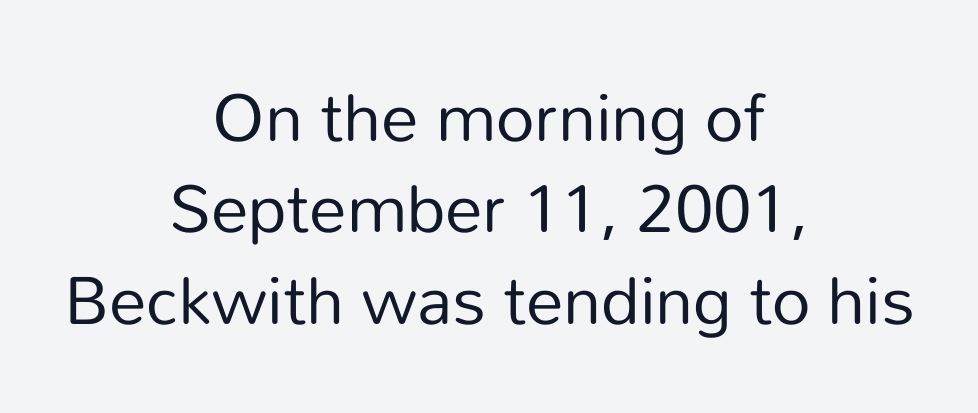
Q: Is the text bold? A: No.
Q: Is the text italic (slanted)? A: No, it is upright.
Q: Is the typeface a serif or a sans-serif typeface? A: Sans-serif.
Q: Is the text underlined? A: No.
Q: How is the paragraph aligned? A: Centered.
Q: Is the spacing between letters normal or unusually wide? A: Normal.
Q: Width (condensed, normal, or wide)? A: Normal.
Q: Stroke contrast? A: Low.
Q: x-height? A: Medium.
Q: Monospaced? A: No.
